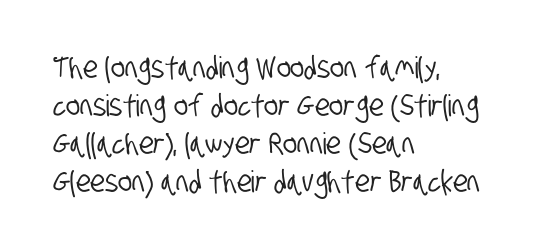
The image shows 30 px condensed sans-serif type; set left-aligned, normal line spacing (1.27x), normal letter spacing, not underlined; low stroke contrast and a large x-height.
